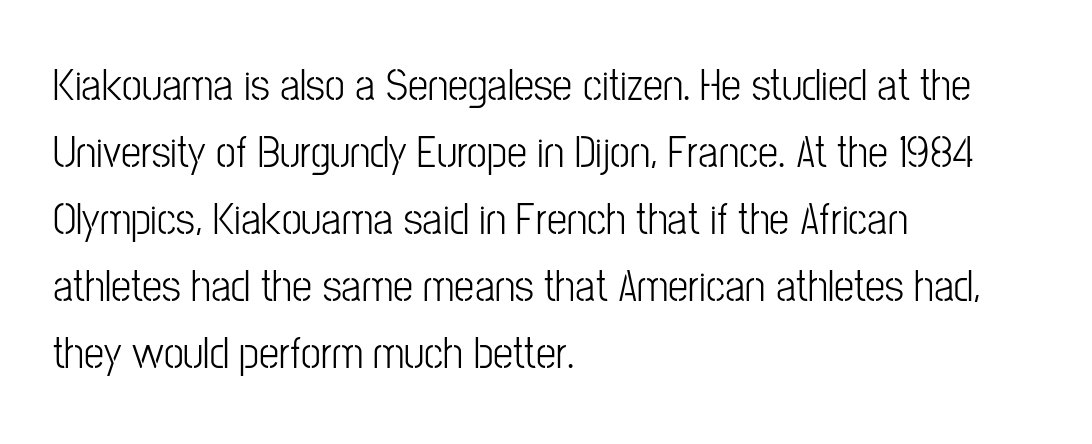
Do the characters align in a grid? No, the font is proportional. Italic: no, the glyphs are upright roman. In terms of leading, this rendering sits right in the middle. The space beneath each line is pristine and unruled. The letters carry no serifs — their stems end cleanly without finishing strokes.
